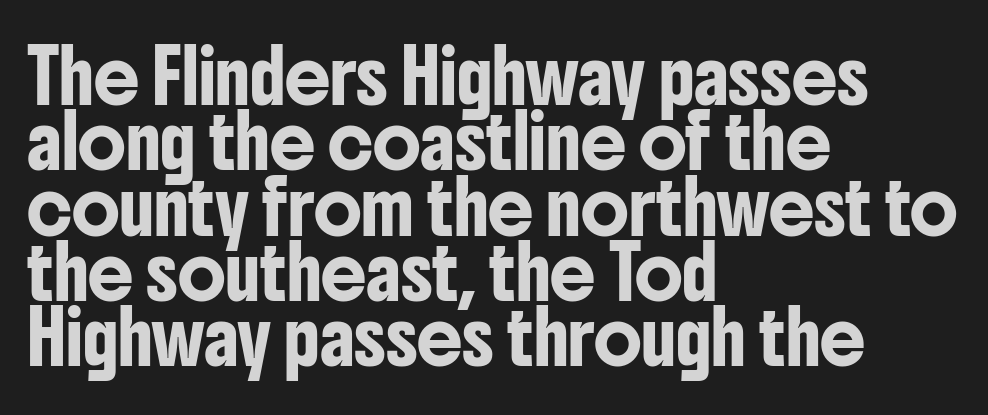
The leading is moderate, giving the passage an even texture. The paragraph has a hard left edge and a soft right edge. Tall strokes in this sample are plumb rather than angled. The line texture is even and compact thanks to regular tracking. Clear beneath every line of the passage. A sans-serif font was chosen for this passage.
